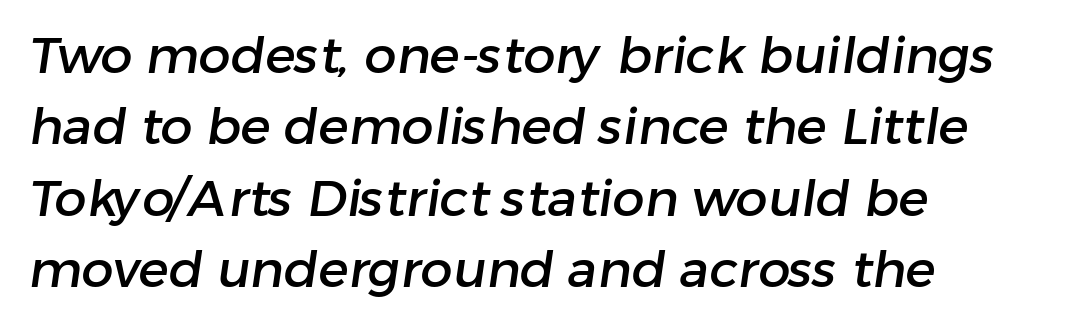
Q: Is the typeface a serif or a sans-serif typeface? A: Sans-serif.
Q: Is the text underlined? A: No.
Q: How is the paragraph aligned? A: Left-aligned.
Q: Is the spacing between letters normal or unusually wide? A: Normal.
Q: Is the spacing between lines tight, normal or loose? A: Normal.
Q: Width (condensed, normal, or wide)? A: Normal.
Q: Stroke contrast? A: Low.
Q: x-height? A: Medium.
Q: Monospaced? A: No.
